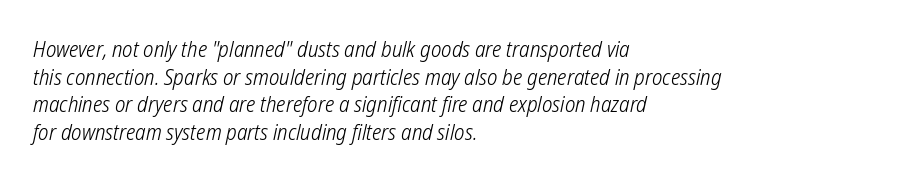
The image shows 22 px text type; set left-aligned, normal line spacing (1.26x), normal letter spacing, not underlined.
